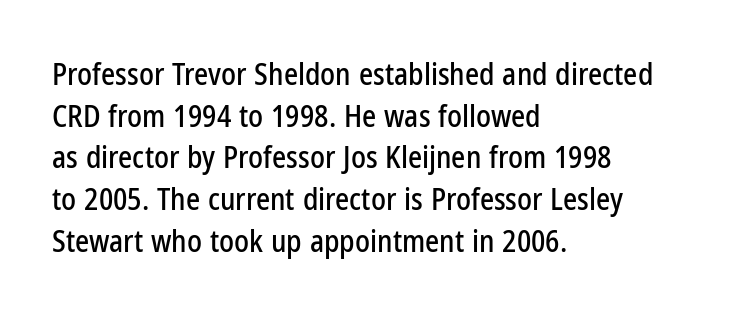
The font family rendered here belongs to the sans-serif group. Decoration check: the copy has no underline. A typesetter would call this proportional, since set widths differ per character. Line beginnings align vertically; line endings do not. Nothing unusual about the tracking: characters are spaced as the font intends. Upright lettering throughout.
